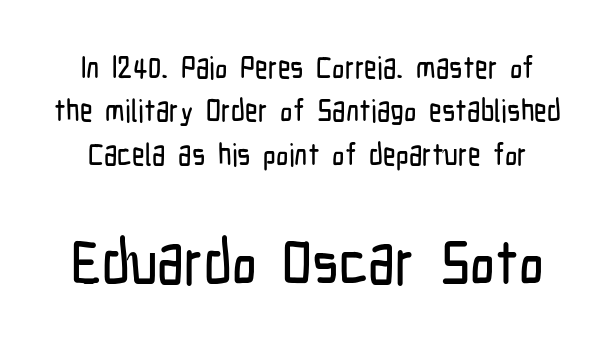
This sample uses a sans-serif face. The letters sit at their default tracking, neither squeezed nor spread. A roman cut, with each character standing at attention. The letters in the lower block stand taller than those in the block above. Leading matches the norm, producing a regular column. Spacing verdict: proportional, widths tailored to each character.
